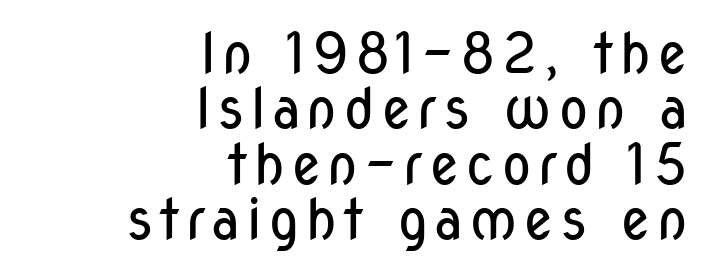
Q: Is the text bold? A: No.
Q: Is the text italic (slanted)? A: No, it is upright.
Q: Is the typeface a serif or a sans-serif typeface? A: Sans-serif.
Q: Is the text underlined? A: No.
Q: How is the paragraph aligned? A: Right-aligned.
Q: Is the spacing between lines tight, normal or loose? A: Tight.
Q: Width (condensed, normal, or wide)? A: Condensed.
Q: Stroke contrast? A: Low.
Q: x-height? A: Medium.
Q: Monospaced? A: No.
